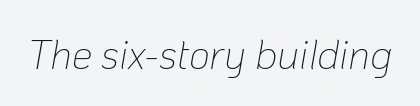
Q: Is the text bold? A: No.
Q: Is the text italic (slanted)? A: Yes, it leans right by about 10 degrees.
Q: Is the text underlined? A: No.
Q: Is the spacing between letters normal or unusually wide? A: Normal.
Q: Width (condensed, normal, or wide)? A: Normal.
Q: Stroke contrast? A: Low.
Q: x-height? A: Medium.
Q: Monospaced? A: No.
